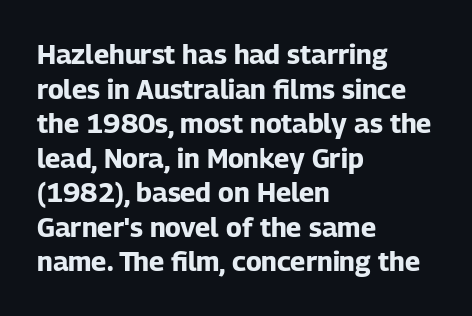
Compared with typical body copy, the letter spacing here is the same. The setting favours the left margin, as ordinary paragraphs usually do. Heft: maximum for text — a bold. Beneath every word, the page is bare. Successive baselines arrive at the customary interval. These lines were composed using upright roman letters.
